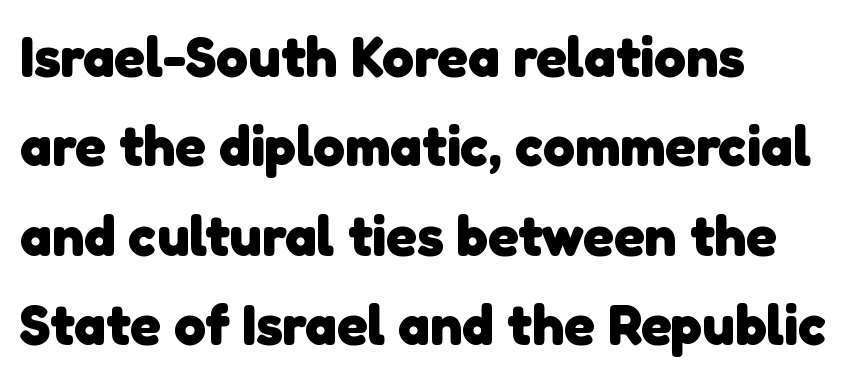
Each line starts at the same left margin while the right side varies. These lines are rendered in a variable-pitch font. This block has exactly the height ordinary leading produces. You can tell from the bare stems that sans-serif type was used.
